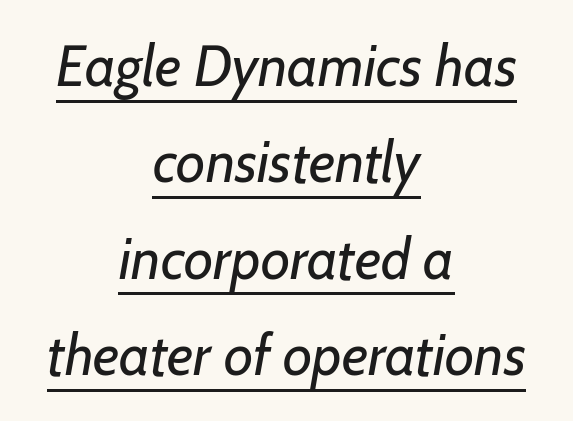
The image shows 57 px regular-weight sans-serif type; set centered, normal line spacing (1.69x), normal letter spacing, underlined; low stroke contrast and a medium x-height.
